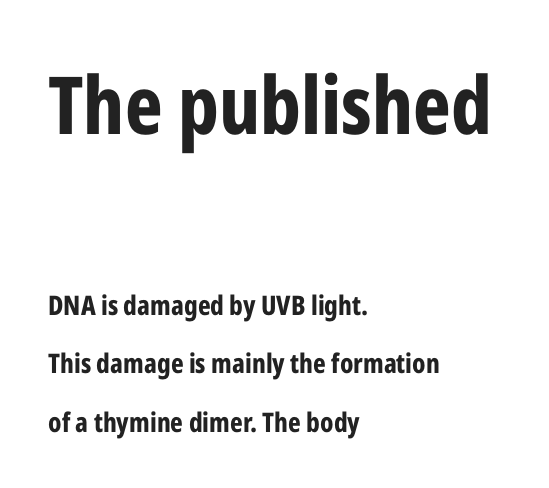
The image shows 80 px bold, condensed sans-serif type, upright; set left-aligned, loose line spacing (2.17x), normal letter spacing, not underlined; the first (top) block is 2.96x larger; low stroke contrast and a medium x-height.
